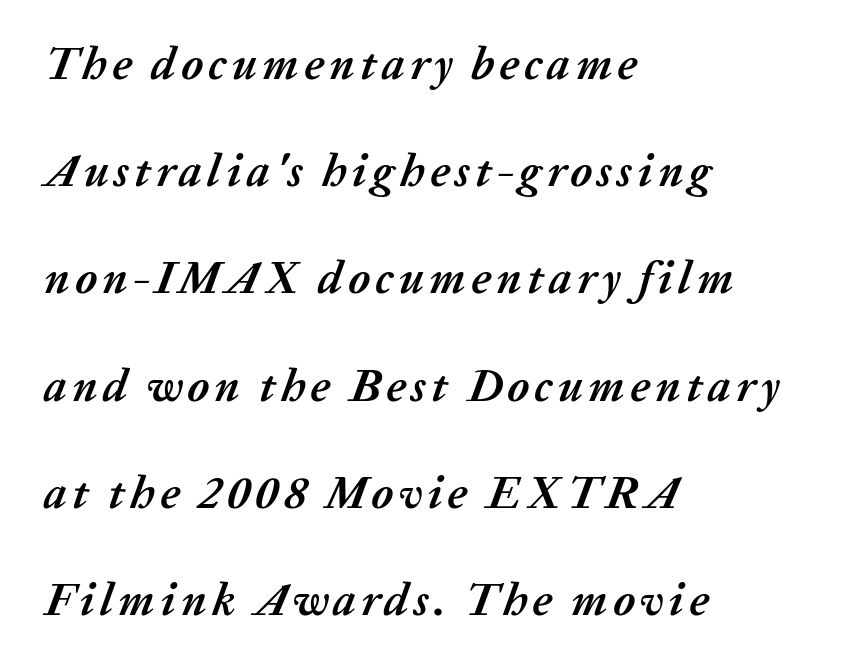
Q: Is the text bold? A: Yes.
Q: Is the text italic (slanted)? A: Yes, it leans right by about 20 degrees.
Q: Is the text underlined? A: No.
Q: How is the paragraph aligned? A: Left-aligned.
Q: Is the spacing between lines tight, normal or loose? A: Loose.
Q: Width (condensed, normal, or wide)? A: Normal.
Q: Stroke contrast? A: Medium.
Q: x-height? A: Medium.
Q: Monospaced? A: No.
